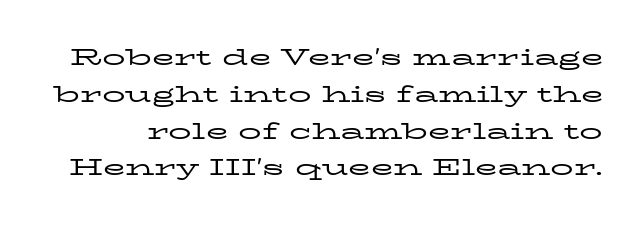
{"italic": "no", "bold": "no", "underline": "no", "line_spacing": "normal", "line_spacing_ratio": 1.6, "letter_spacing": "normal", "letter_spacing_em": 0.0, "glyph_px": 23}
